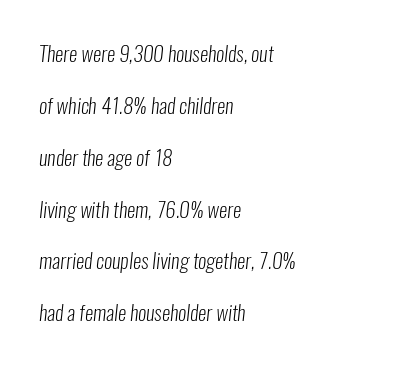
{"bold": "no", "underline": "no", "align": "left", "line_spacing": "loose", "line_spacing_ratio": 2.47, "letter_spacing": "normal", "letter_spacing_em": 0.0, "glyph_px": 21}
